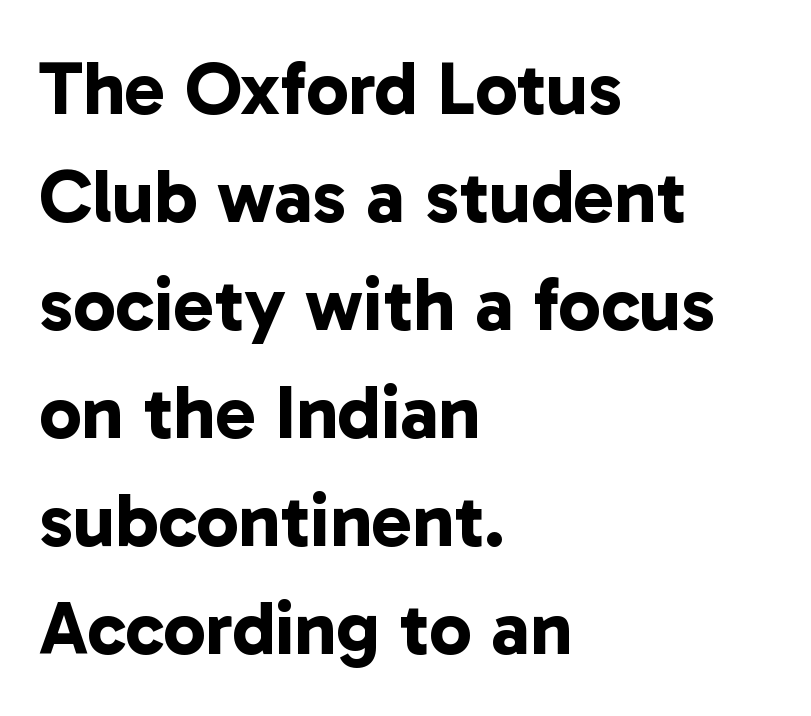
Q: Is the text bold? A: Yes.
Q: Is the typeface a serif or a sans-serif typeface? A: Sans-serif.
Q: Is the text underlined? A: No.
Q: How is the paragraph aligned? A: Left-aligned.
Q: Is the spacing between letters normal or unusually wide? A: Normal.
Q: Is the spacing between lines tight, normal or loose? A: Normal.
Q: Width (condensed, normal, or wide)? A: Normal.
Q: Stroke contrast? A: Low.
Q: x-height? A: Medium.
Q: Monospaced? A: No.
